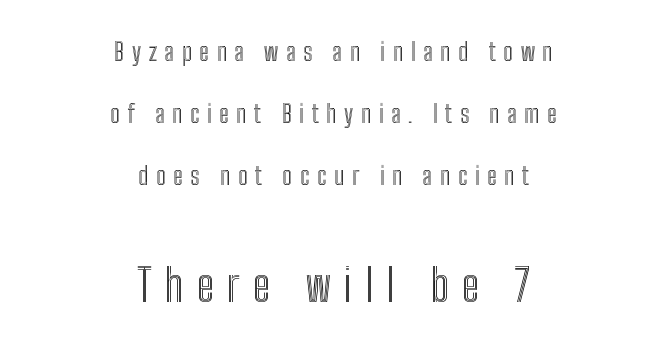
{"italic": "no", "width": "condensed", "x_height": "medium", "monospaced": "no", "underline": "no", "align": "center", "line_spacing": "loose", "line_spacing_ratio": 2.49, "letter_spacing": "wide", "letter_spacing_em": 0.3, "larger_block": "second", "size_ratio": 1.76, "glyph_px": 44}
